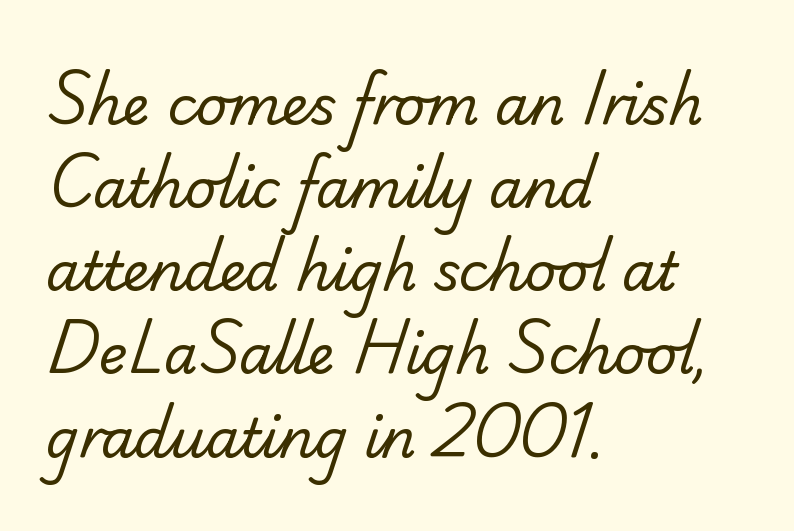
{"serif": "no", "bold": "no", "weight": "regular", "width": "normal", "stroke_contrast": "low", "x_height": "small", "monospaced": "no", "underline": "no", "align": "left", "line_spacing": "normal", "line_spacing_ratio": 1.54, "letter_spacing": "normal", "letter_spacing_em": 0.0, "glyph_px": 54}
